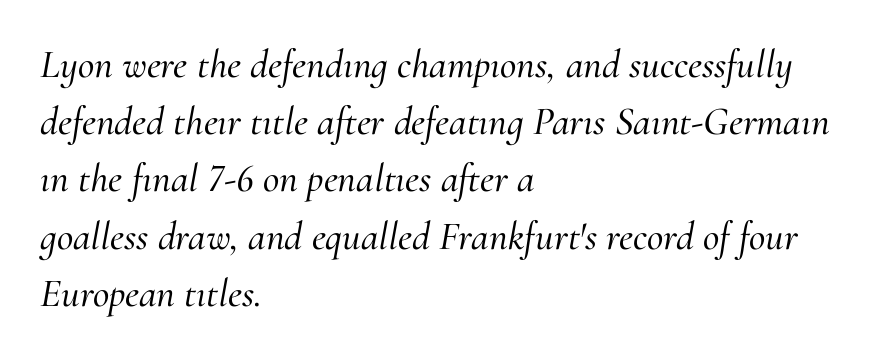
Q: Is the text italic (slanted)? A: Yes, it leans right by about 10 degrees.
Q: Is the typeface a serif or a sans-serif typeface? A: Serif.
Q: Is the text underlined? A: No.
Q: How is the paragraph aligned? A: Left-aligned.
Q: Is the spacing between letters normal or unusually wide? A: Normal.
Q: Is the spacing between lines tight, normal or loose? A: Normal.
Q: Width (condensed, normal, or wide)? A: Normal.
Q: Stroke contrast? A: Medium.
Q: x-height? A: Small.
Q: Monospaced? A: No.
